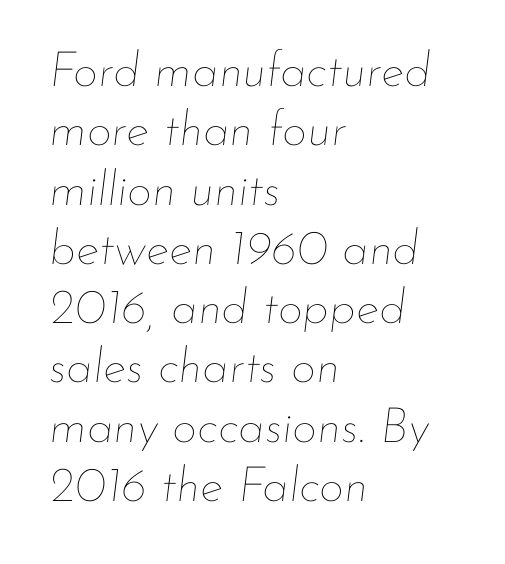
{"italic": "yes", "lean": "right", "slant_degrees": 7, "bold": "no", "weight": "thin", "width": "normal", "stroke_contrast": "low", "x_height": "small", "monospaced": "no", "underline": "no", "align": "left", "line_spacing_ratio": 1.21, "letter_spacing": "normal", "letter_spacing_em": 0.0, "glyph_px": 49}
